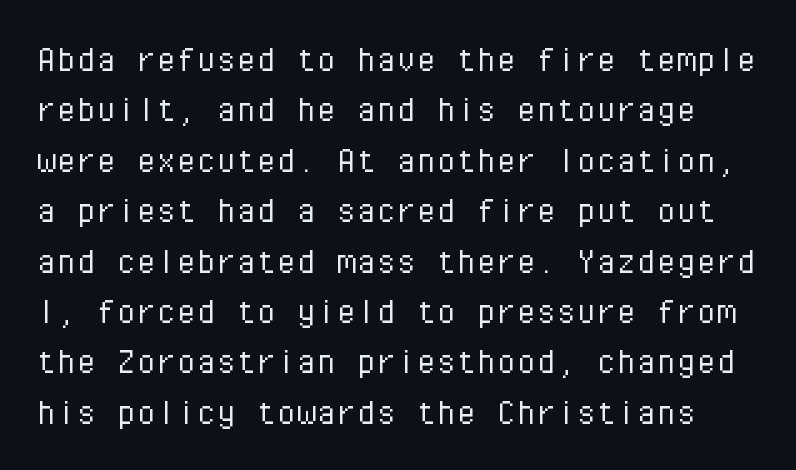
{"serif": "no", "italic": "no", "bold": "no", "weight": "light", "width": "normal", "stroke_contrast": "low", "x_height": "medium", "monospaced": "yes", "underline": "no", "line_spacing": "normal", "line_spacing_ratio": 1.26, "letter_spacing": "normal", "letter_spacing_em": 0.0, "glyph_px": 40}
